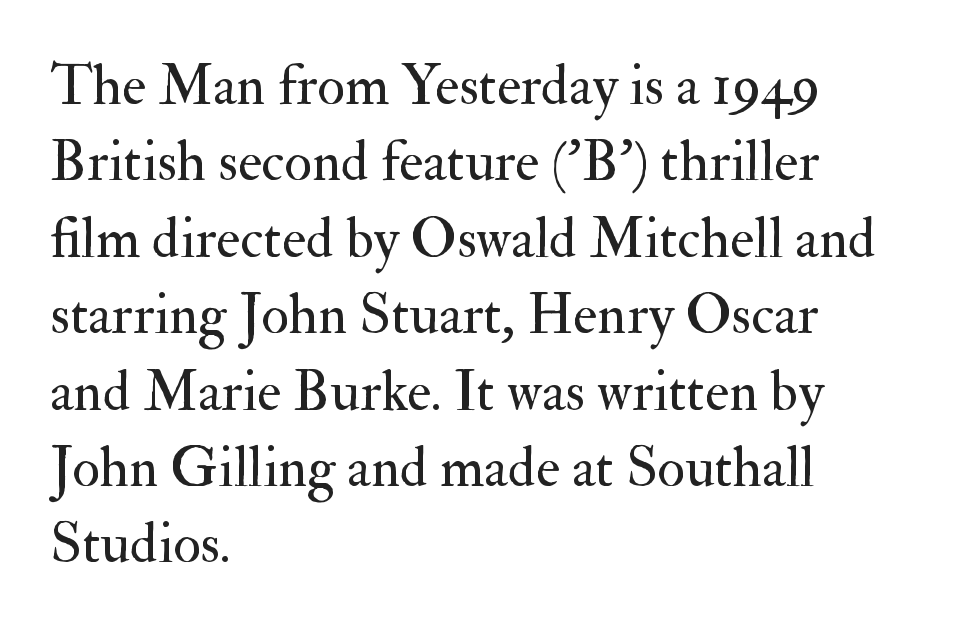
{"serif": "yes", "italic": "no", "bold": "no", "weight": "regular", "width": "normal", "stroke_contrast": "medium", "x_height": "small", "monospaced": "no", "underline": "no", "align": "left", "line_spacing": "normal", "line_spacing_ratio": 1.34, "letter_spacing": "normal", "letter_spacing_em": 0.0, "glyph_px": 57}
